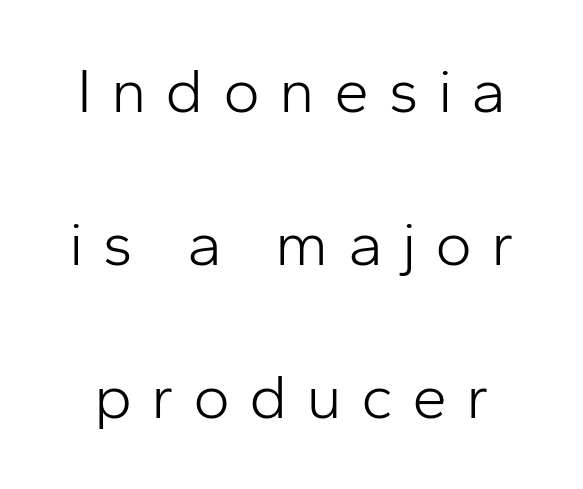
Q: Is the text bold? A: No.
Q: Is the text italic (slanted)? A: No, it is upright.
Q: Is the typeface a serif or a sans-serif typeface? A: Sans-serif.
Q: Is the text underlined? A: No.
Q: Is the spacing between letters normal or unusually wide? A: Unusually wide.
Q: Is the spacing between lines tight, normal or loose? A: Loose.
Q: Width (condensed, normal, or wide)? A: Normal.
Q: Stroke contrast? A: Low.
Q: x-height? A: Medium.
Q: Monospaced? A: No.
